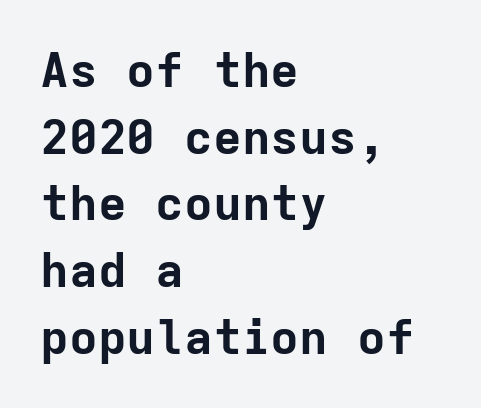
{"serif": "no", "italic": "no", "bold": "yes", "weight": "bold", "width": "normal", "stroke_contrast": "low", "x_height": "medium", "monospaced": "yes", "underline": "no", "align": "left", "line_spacing": "normal", "line_spacing_ratio": 1.39, "letter_spacing": "normal", "letter_spacing_em": 0.0, "glyph_px": 48}
